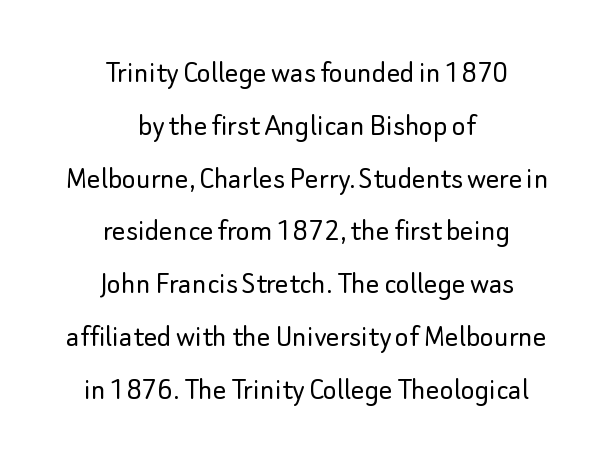
{"serif": "no", "italic": "no", "bold": "no", "weight": "light", "width": "normal", "stroke_contrast": "low", "x_height": "small", "monospaced": "no", "underline": "no", "align": "center", "line_spacing": "normal", "line_spacing_ratio": 1.6, "letter_spacing": "normal", "letter_spacing_em": 0.0, "glyph_px": 33}
